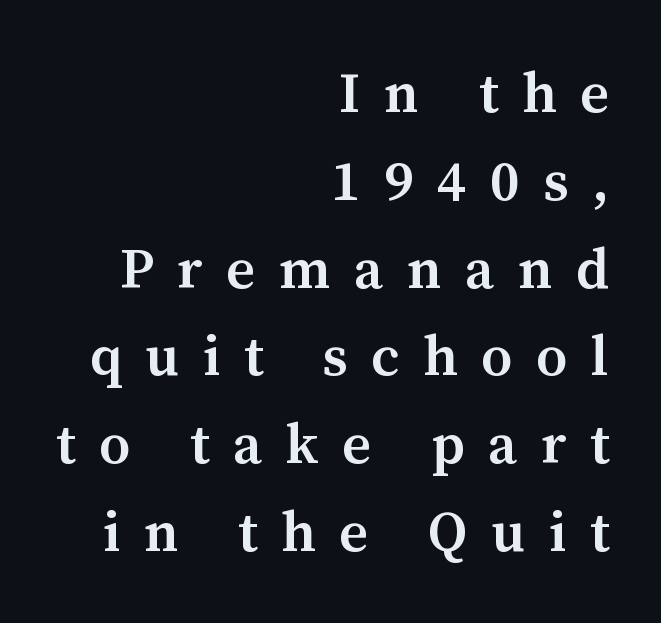
Q: Is the text bold? A: Semi-bold.
Q: Is the text italic (slanted)? A: No, it is upright.
Q: Is the typeface a serif or a sans-serif typeface? A: Serif.
Q: Is the text underlined? A: No.
Q: How is the paragraph aligned? A: Right-aligned.
Q: Is the spacing between letters normal or unusually wide? A: Unusually wide.
Q: Is the spacing between lines tight, normal or loose? A: Normal.
Q: Width (condensed, normal, or wide)? A: Normal.
Q: Stroke contrast? A: Medium.
Q: x-height? A: Medium.
Q: Monospaced? A: No.
